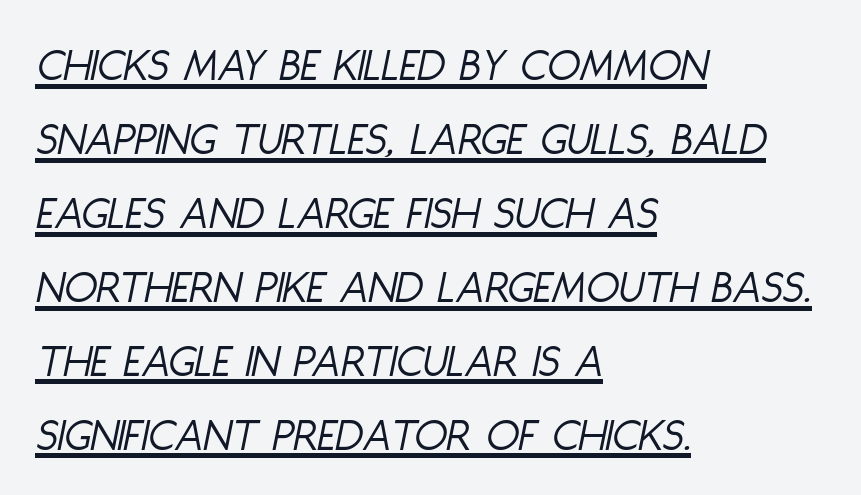
This sample carries an underscore along the baseline area. The lines sit at an ordinary, default distance from one another. This sample uses plain, unmodified letter spacing. The font's italic variant was chosen for this text. Unbolded letterforms with no extra heft.
